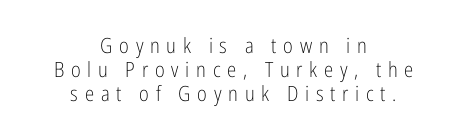
Q: Is the text bold? A: No.
Q: Is the text italic (slanted)? A: No, it is upright.
Q: Is the text underlined? A: No.
Q: How is the paragraph aligned? A: Centered.
Q: Is the spacing between letters normal or unusually wide? A: Unusually wide.
Q: Is the spacing between lines tight, normal or loose? A: Tight.
